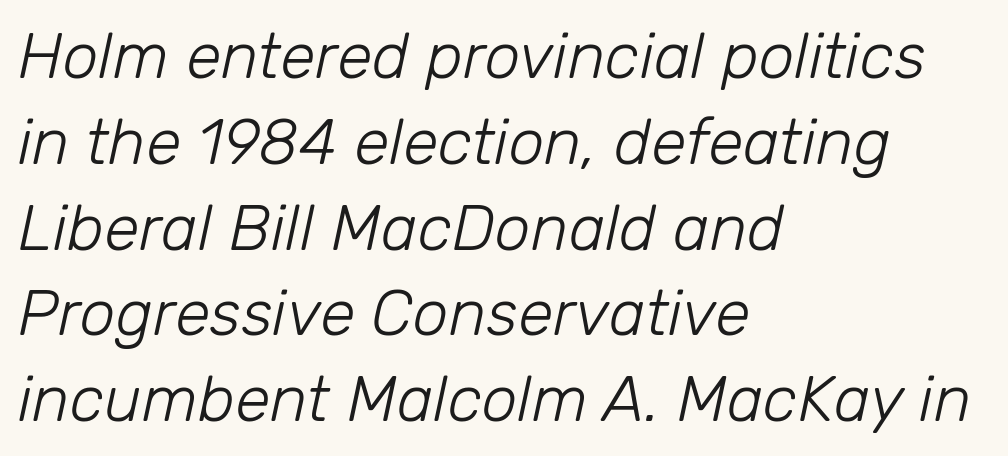
Quick note: underline off. Ink coverage per letter is moderate at most. If you drew a ruler down the left edge, every line would touch it. When letters slant like this, we call the style italic. Whoever set this chose a conventional vertical rhythm. Varying glyph widths throughout — classic text-font behaviour.
